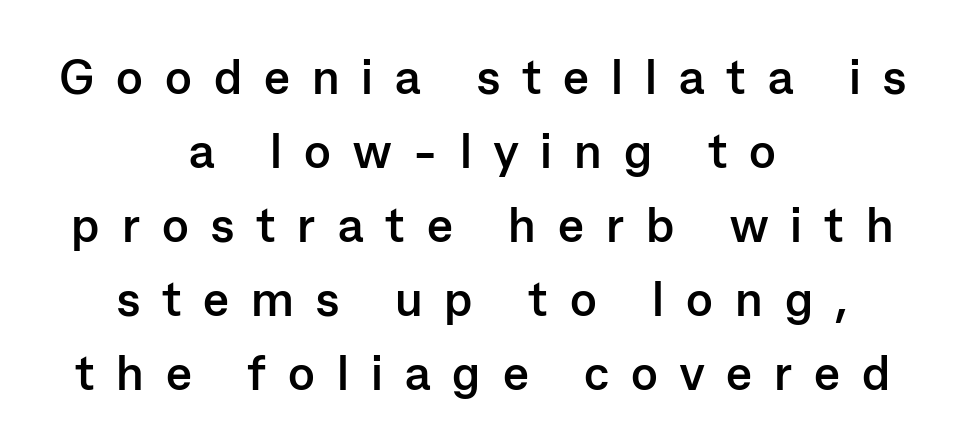
This rendering employs a face without finishing strokes, i.e., a sans-serif. The lettering stays uniformly vertical, giving the passage a roman look. Regular leading. Is the letter spacing exaggerated? Yes — the characters are pushed far apart. Anything drawn beneath the words? Only blank space.
